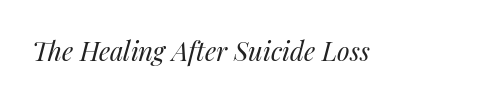
{"italic": "yes", "lean": "right", "slant_degrees": 14, "bold": "no", "underline": "no", "letter_spacing": "normal", "letter_spacing_em": 0.0, "glyph_px": 26}
